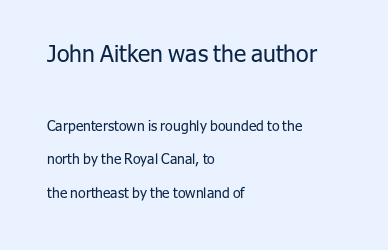
The rendering uses a large line-height, opening up the rows. Characters remain perfectly vertical along every line. The letters sit at their default tracking, neither squeezed nor spread. Ink coverage per letter is moderate at most.
